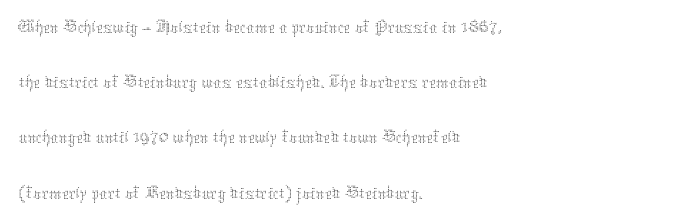
Q: Is the text bold? A: No.
Q: Is the text italic (slanted)? A: No, it is upright.
Q: Is the text underlined? A: No.
Q: How is the paragraph aligned? A: Left-aligned.
Q: Is the spacing between letters normal or unusually wide? A: Normal.
Q: Is the spacing between lines tight, normal or loose? A: Normal.
Q: Width (condensed, normal, or wide)? A: Normal.
Q: Stroke contrast? A: Medium.
Q: x-height? A: Medium.
Q: Monospaced? A: No.
